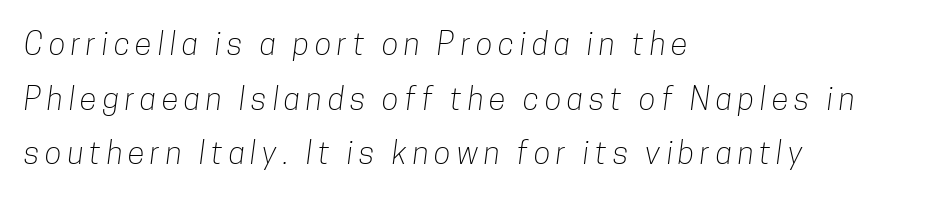
{"serif": "no", "bold": "no", "weight": "light", "width": "condensed", "stroke_contrast": "low", "x_height": "medium", "monospaced": "no", "underline": "no", "align": "left", "line_spacing_ratio": 1.76, "glyph_px": 31}
